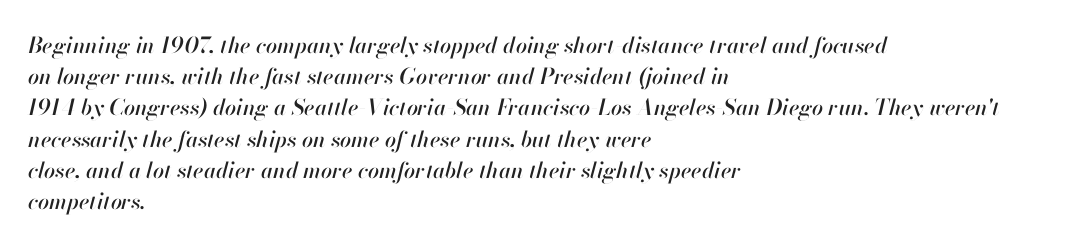
The image shows 22 px text type, italic (leaning right); set left-aligned, normal line spacing (1.42x), normal letter spacing, not underlined.
